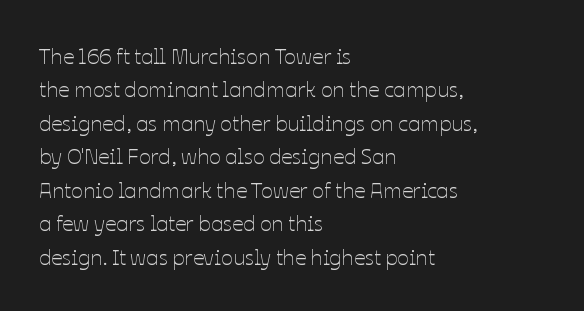
The image shows 22 px text type, upright; set left-aligned, normal line spacing (1.52x), normal letter spacing, not underlined.
